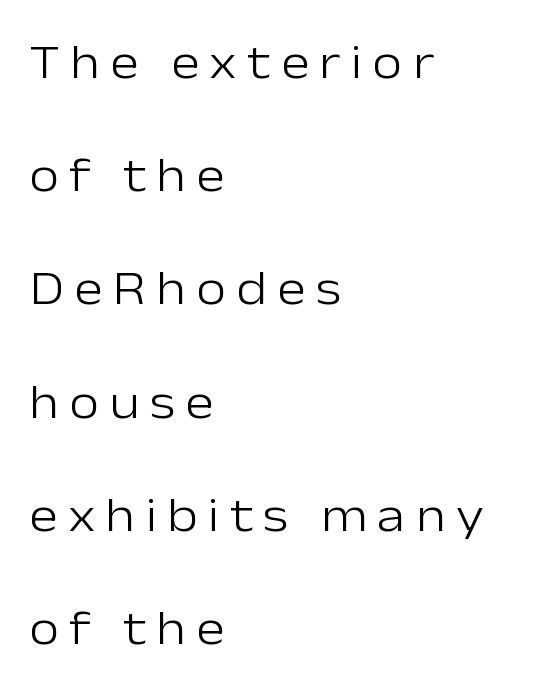
Between one letter and the next there's a generous, obvious gap. Think of a printed novel: that variable character pitch is what you see here. A typesetter would call this leading open, well beyond the default. Glance below the letters and you will spot only blank space.
